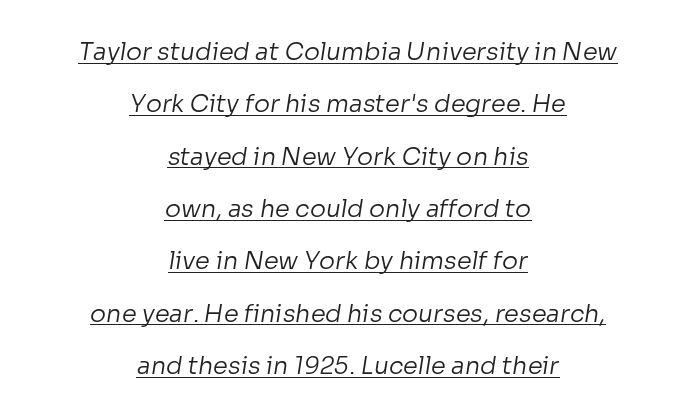
Q: Is the text bold? A: No.
Q: Is the text underlined? A: Yes.
Q: How is the paragraph aligned? A: Centered.
Q: Is the spacing between letters normal or unusually wide? A: Normal.
Q: Is the spacing between lines tight, normal or loose? A: Loose.
